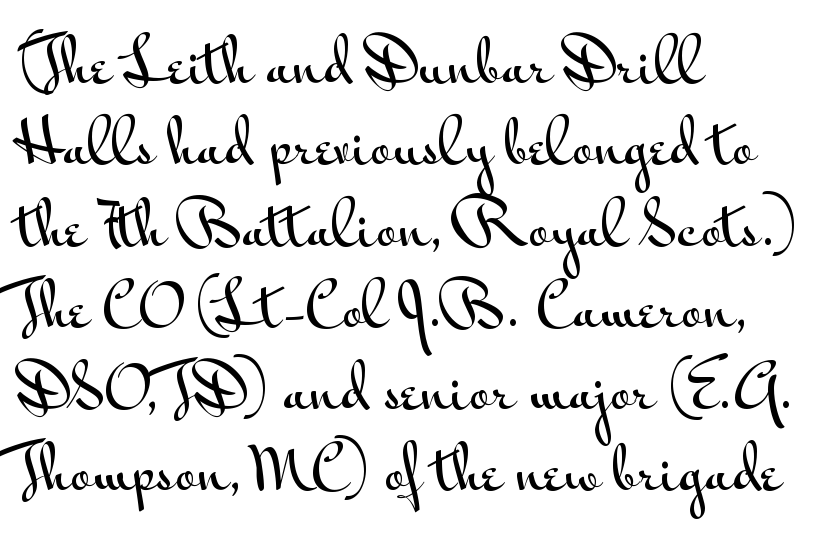
Q: Is the typeface a serif or a sans-serif typeface? A: Sans-serif.
Q: Is the text underlined? A: No.
Q: How is the paragraph aligned? A: Left-aligned.
Q: Is the spacing between letters normal or unusually wide? A: Normal.
Q: Is the spacing between lines tight, normal or loose? A: Normal.
Q: Width (condensed, normal, or wide)? A: Wide.
Q: Stroke contrast? A: Medium.
Q: x-height? A: Small.
Q: Monospaced? A: No.
